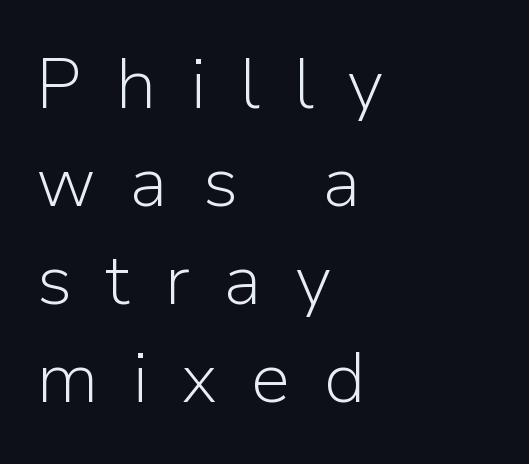
{"serif": "no", "italic": "no", "bold": "no", "weight": "light", "width": "normal", "stroke_contrast": "low", "x_height": "medium", "monospaced": "no", "underline": "no", "align": "left", "line_spacing": "normal", "line_spacing_ratio": 1.38, "letter_spacing": "wide", "letter_spacing_em": 0.47, "glyph_px": 71}
